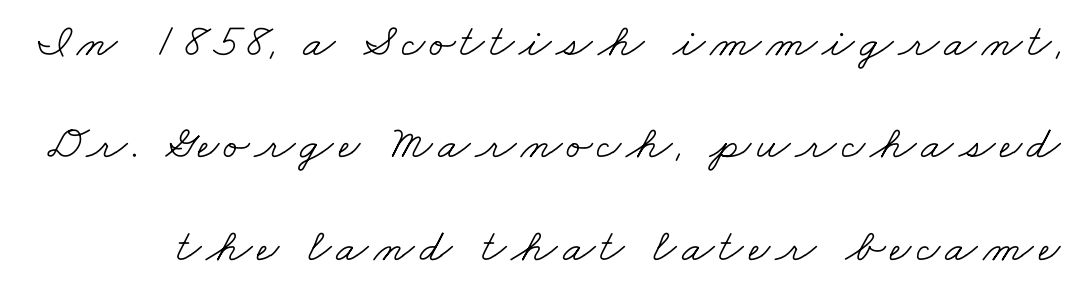
The image shows 47 px light, wide serif type; set loose line spacing (2.18x), not underlined; low stroke contrast and a small x-height.
